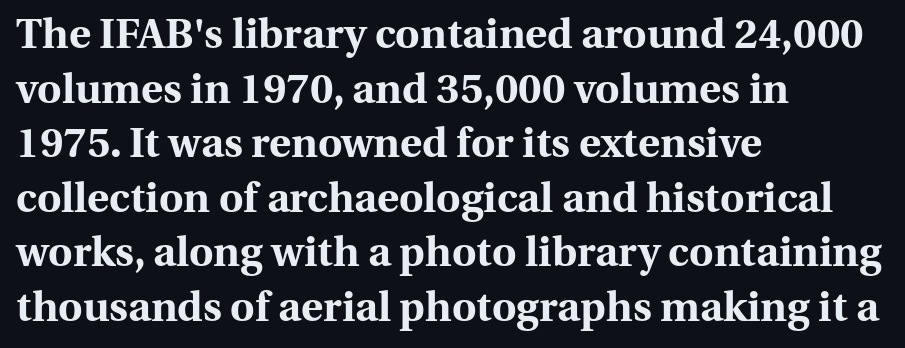
{"serif": "yes", "italic": "no", "bold": "yes", "weight": "bold", "width": "normal", "stroke_contrast": "medium", "x_height": "medium", "monospaced": "no", "underline": "no", "align": "left", "line_spacing": "normal", "line_spacing_ratio": 1.3, "letter_spacing": "normal", "letter_spacing_em": 0.0, "glyph_px": 42}
